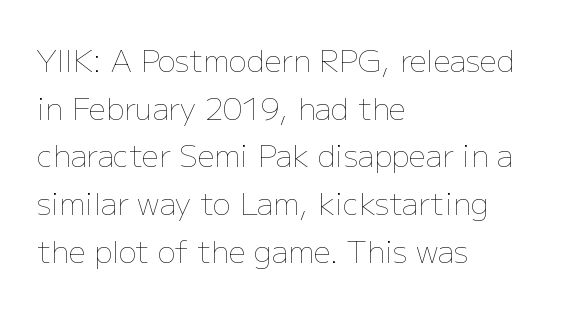
Q: Is the text bold? A: No.
Q: Is the text italic (slanted)? A: No, it is upright.
Q: Is the text underlined? A: No.
Q: How is the paragraph aligned? A: Left-aligned.
Q: Is the spacing between letters normal or unusually wide? A: Normal.
Q: Is the spacing between lines tight, normal or loose? A: Normal.
Q: Width (condensed, normal, or wide)? A: Normal.
Q: Stroke contrast? A: Low.
Q: x-height? A: Medium.
Q: Monospaced? A: No.
